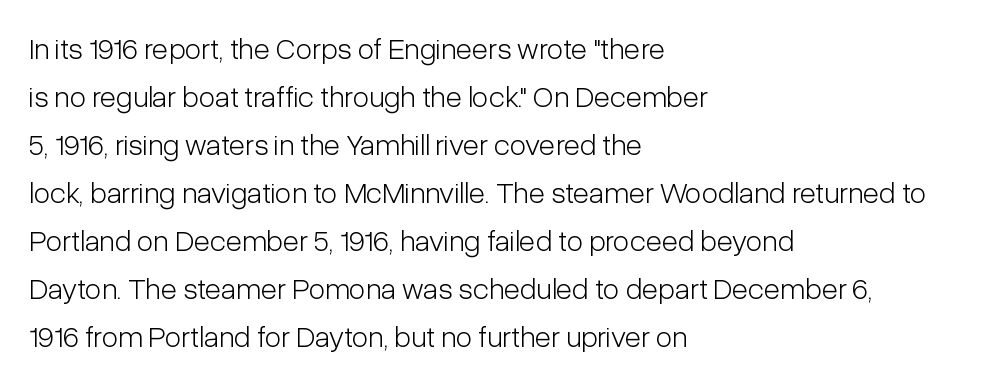
The image shows 30 px light, condensed sans-serif type, upright; set left-aligned, normal line spacing (1.6x), normal letter spacing, not underlined; low stroke contrast and a medium x-height.
